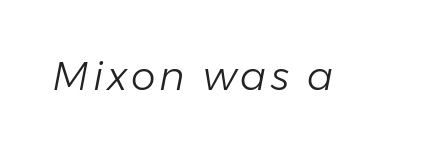
{"italic": "yes", "lean": "right", "slant_degrees": 11, "bold": "no", "weight": "light", "width": "normal", "stroke_contrast": "low", "x_height": "medium", "monospaced": "no", "underline": "no", "glyph_px": 39}
